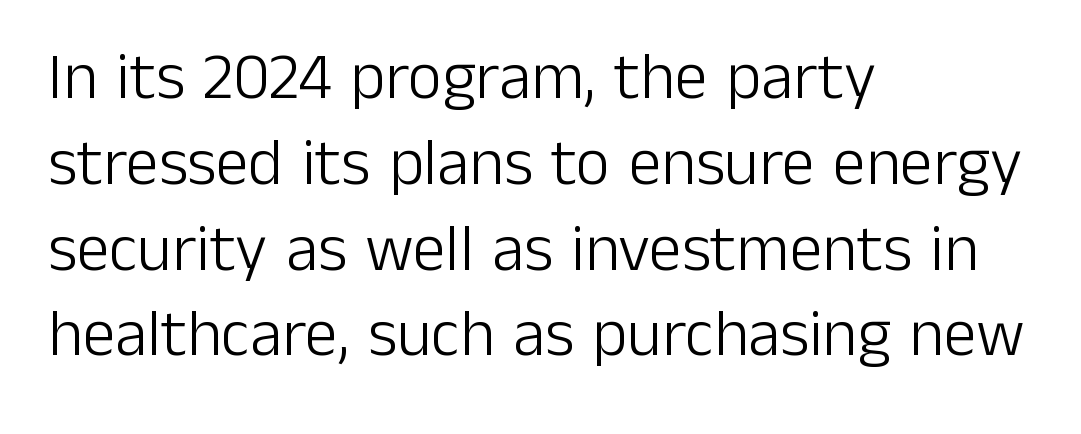
Q: Is the text bold? A: No.
Q: Is the text italic (slanted)? A: No, it is upright.
Q: Is the typeface a serif or a sans-serif typeface? A: Sans-serif.
Q: Is the text underlined? A: No.
Q: How is the paragraph aligned? A: Left-aligned.
Q: Is the spacing between letters normal or unusually wide? A: Normal.
Q: Is the spacing between lines tight, normal or loose? A: Normal.
Q: Width (condensed, normal, or wide)? A: Normal.
Q: Stroke contrast? A: Low.
Q: x-height? A: Medium.
Q: Monospaced? A: No.
